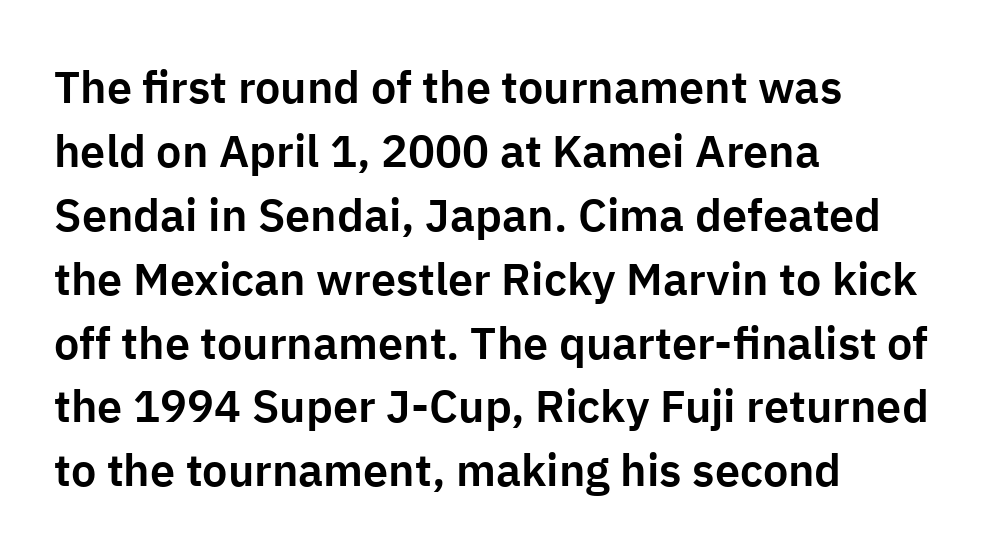
Q: Is the text italic (slanted)? A: No, it is upright.
Q: Is the typeface a serif or a sans-serif typeface? A: Sans-serif.
Q: Is the text underlined? A: No.
Q: How is the paragraph aligned? A: Left-aligned.
Q: Is the spacing between letters normal or unusually wide? A: Normal.
Q: Is the spacing between lines tight, normal or loose? A: Normal.
Q: Width (condensed, normal, or wide)? A: Normal.
Q: Stroke contrast? A: Low.
Q: x-height? A: Medium.
Q: Monospaced? A: No.
